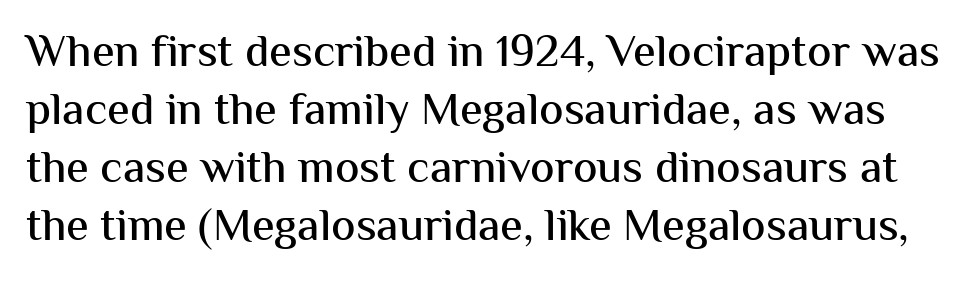
Q: Is the text italic (slanted)? A: No, it is upright.
Q: Is the typeface a serif or a sans-serif typeface? A: Sans-serif.
Q: Is the text underlined? A: No.
Q: Is the spacing between letters normal or unusually wide? A: Normal.
Q: Is the spacing between lines tight, normal or loose? A: Normal.
Q: Width (condensed, normal, or wide)? A: Normal.
Q: Stroke contrast? A: Medium.
Q: x-height? A: Medium.
Q: Monospaced? A: No.
